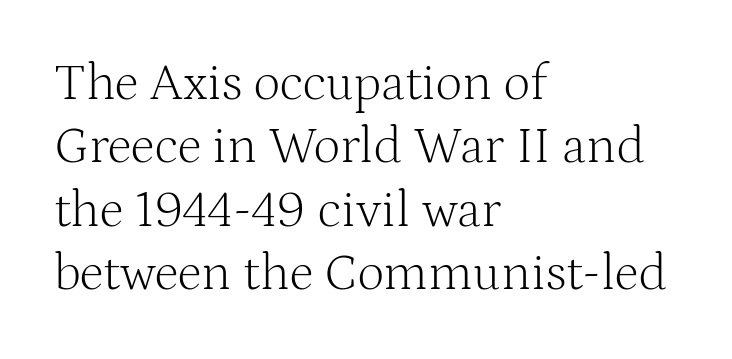
Proportional: the letters do not fall into vertical columns. Regarding serifs, this sample has them. Honestly, the letter spacing is just normal — you wouldn't notice it. Counters stay open thanks to moderate or lighter strokes.
